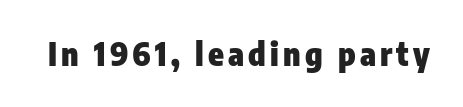
The typeface chosen for these lines omits serifs. Heavy, bold letterforms. The passage shown is typed in a proportional face where columns would drift. Every stem runs plumb, perpendicular to the baseline.
